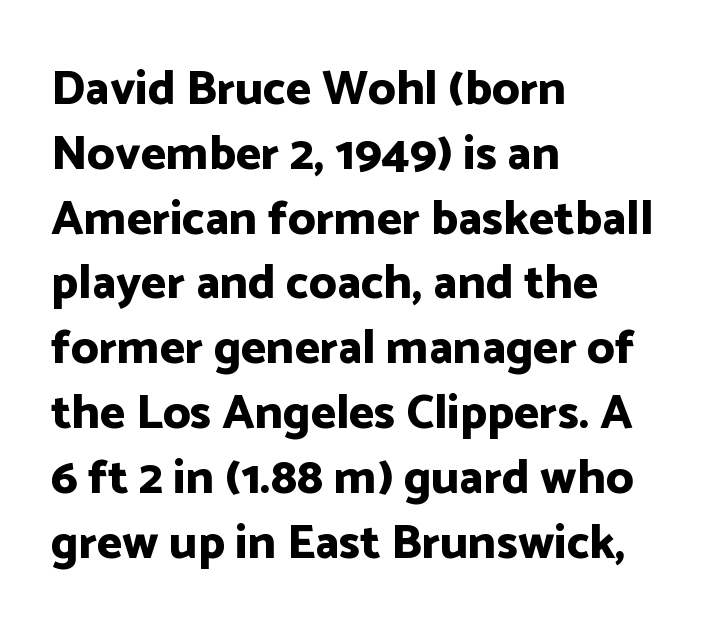
The image shows 48 px bold sans-serif type, upright; set left-aligned, normal line spacing (1.35x), normal letter spacing, not underlined; low stroke contrast and a medium x-height.
